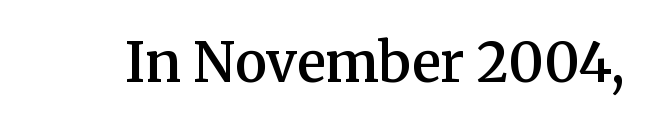
The face used here is proportionally spaced, like ordinary book or web type. Regarding serifs, this sample has them. The tracking reads as untouched default to a designer's eye. The specimen omits any rule beneath the text block's lines. How heavy is the stroke? Medium-heavy — a semibold, shy of bold.
